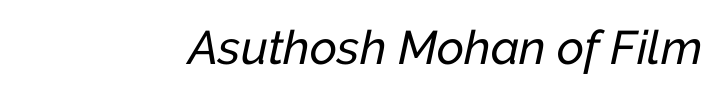
These lines are rendered in a variable-pitch font. The passage shown has conventional tracking throughout. Glance below the letters and you will spot only blank space. The passage shown leans; its letterforms are oblique.
